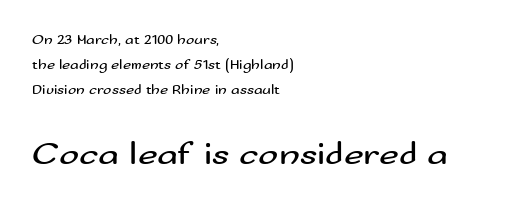
{"serif": "no", "italic": "no", "bold": "no", "weight": "regular", "width": "wide", "stroke_contrast": "medium", "x_height": "small", "monospaced": "no", "underline": "no", "align": "left", "line_spacing_ratio": 1.78, "letter_spacing": "normal", "letter_spacing_em": 0.0, "larger_block": "second", "size_ratio": 2.43, "glyph_px": 34}
